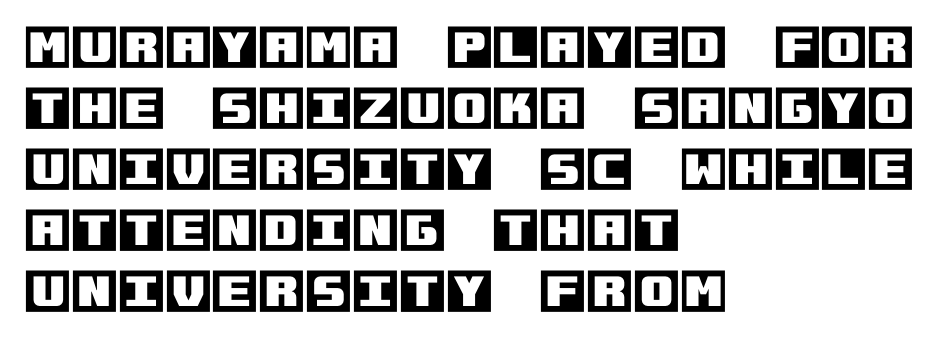
One glance says typical: line gaps are just what's usual. In terms of letterspacing, this is plain default setting. These lines are set flush left with a ragged right edge. The space directly below the letters is spotless.
